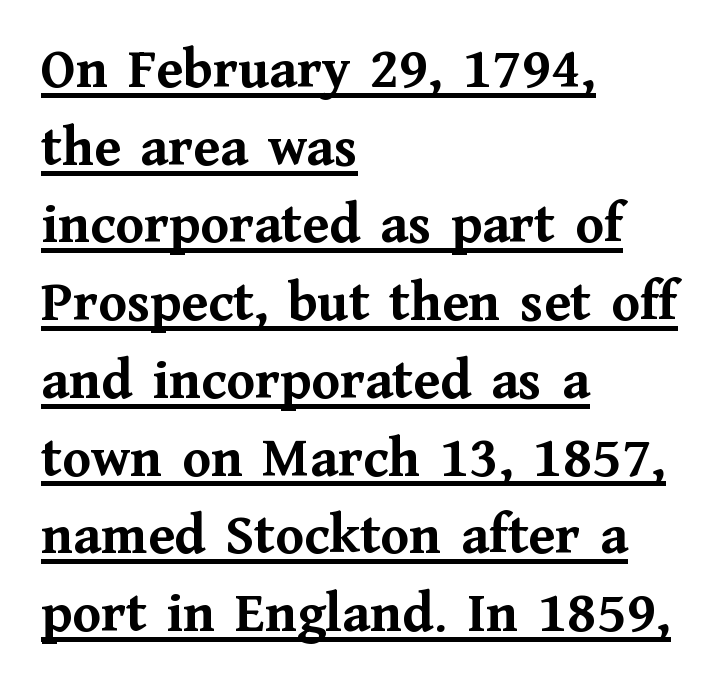
How are the letters spaced? Ordinarily, with no added tracking. If you measured baseline to baseline, you'd find a middling distance. Is the block centered? No — it sits flush against the left margin. No italicization has been applied; the sample stays upright.
